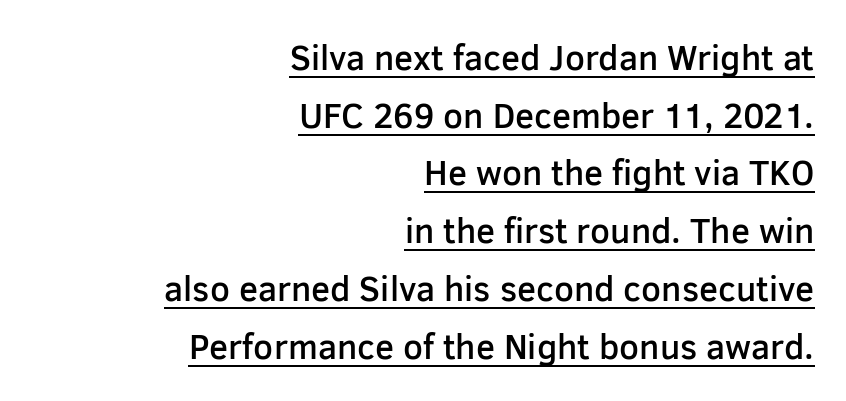
Q: Is the text bold? A: Semi-bold.
Q: Is the text italic (slanted)? A: No, it is upright.
Q: Is the typeface a serif or a sans-serif typeface? A: Sans-serif.
Q: Is the text underlined? A: Yes.
Q: How is the paragraph aligned? A: Right-aligned.
Q: Is the spacing between letters normal or unusually wide? A: Normal.
Q: Is the spacing between lines tight, normal or loose? A: Normal.
Q: Width (condensed, normal, or wide)? A: Normal.
Q: Stroke contrast? A: Low.
Q: x-height? A: Medium.
Q: Monospaced? A: No.
